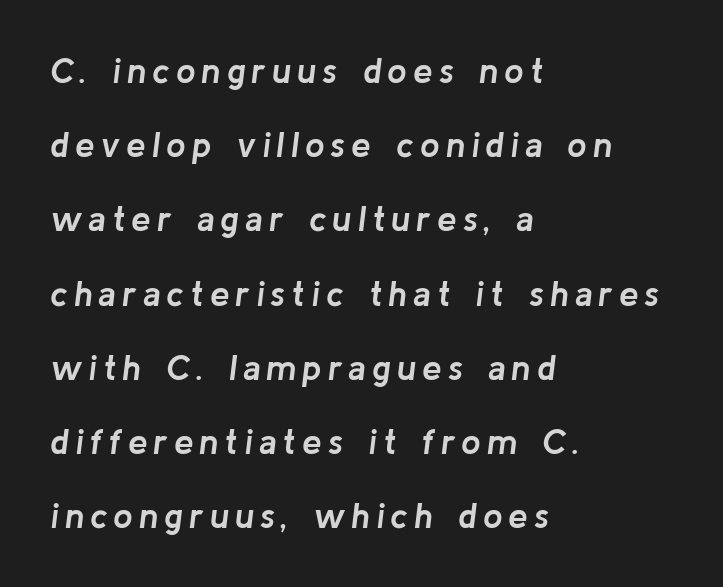
A typesetter would call this proportional, since set widths differ per character. One glance says open: line gaps are wider than usual. Compared with ordinary roman type, these characters are visibly tilted. The baseline area is clear. A dark, heavy texture on the line: the type is bold.
